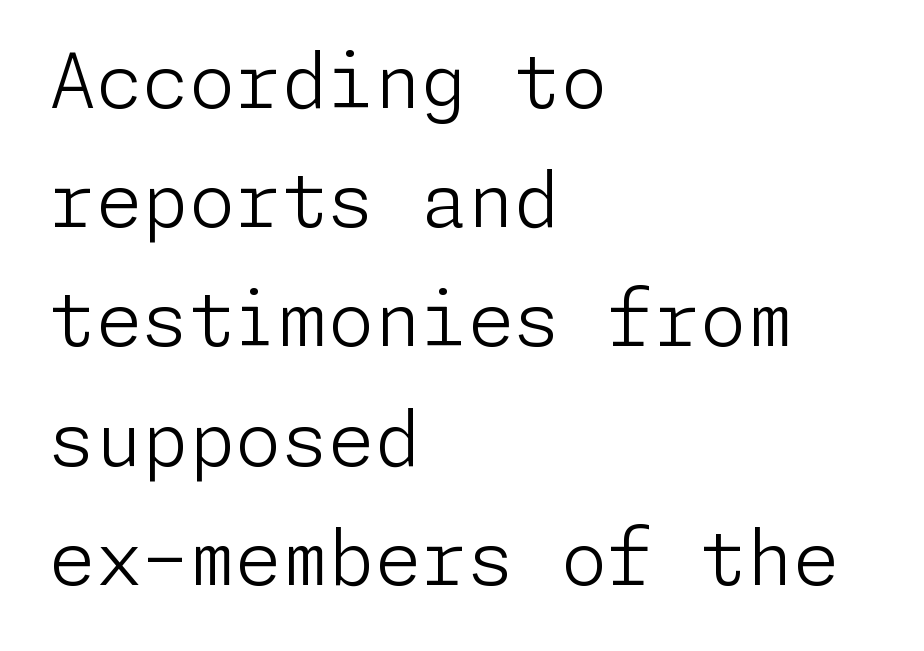
The image shows 75 px light sans-serif type, upright; set left-aligned, normal line spacing (1.59x), normal letter spacing, not underlined; low stroke contrast and a medium x-height.
